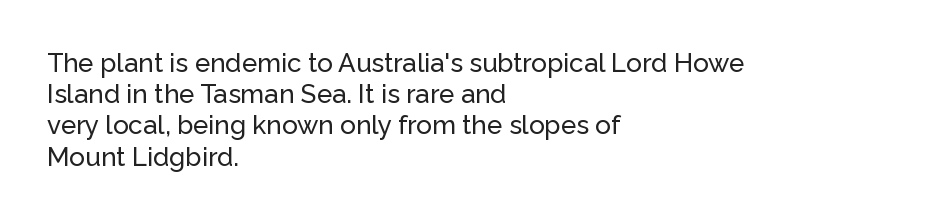
The image shows 26 px text type, upright; set left-aligned, line spacing 1.2x, normal letter spacing, not underlined.
